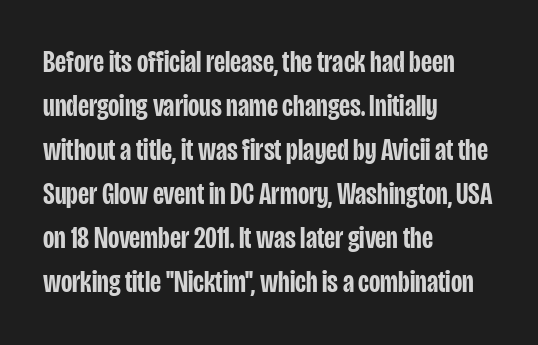
Here the designer chose a conventional face with non-uniform glyph widths. Line starts are locked; line ends wander. Nope, not italic — everything's standing straight. Vertical spacing — default. Plain, unruled lines of type. As a designer I'd log this as weight 600, semibold.
